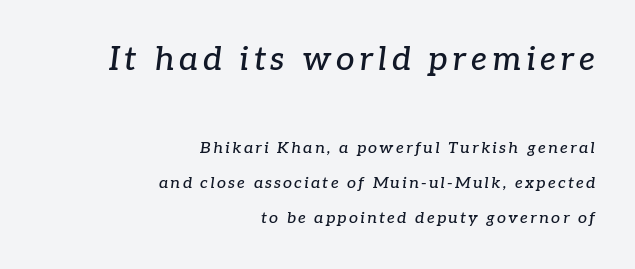
The image shows 33 px serif type, italic (leaning right); set right-aligned, loose line spacing (2.18x), not underlined; the first (top) block is 2.06x larger; low stroke contrast and a medium x-height.
